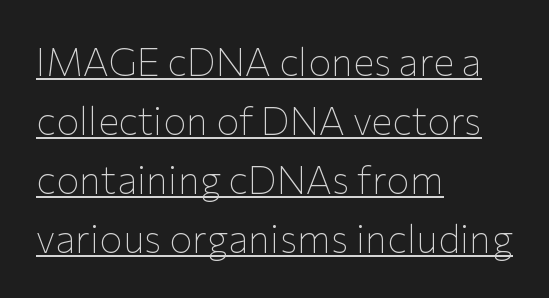
Q: Is the text bold? A: No.
Q: Is the text italic (slanted)? A: No, it is upright.
Q: Is the typeface a serif or a sans-serif typeface? A: Sans-serif.
Q: Is the text underlined? A: Yes.
Q: How is the paragraph aligned? A: Left-aligned.
Q: Is the spacing between letters normal or unusually wide? A: Normal.
Q: Is the spacing between lines tight, normal or loose? A: Normal.
Q: Width (condensed, normal, or wide)? A: Normal.
Q: Stroke contrast? A: Low.
Q: x-height? A: Medium.
Q: Monospaced? A: No.
